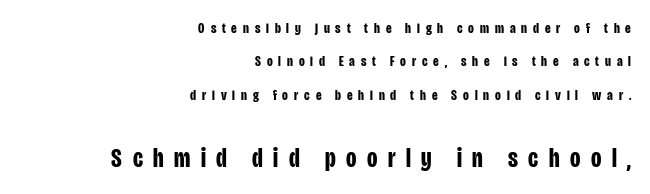
Q: Is the text bold? A: Yes.
Q: Is the text italic (slanted)? A: No, it is upright.
Q: Is the text underlined? A: No.
Q: How is the paragraph aligned? A: Right-aligned.
Q: Is the spacing between letters normal or unusually wide? A: Unusually wide.
Q: Is the spacing between lines tight, normal or loose? A: Loose.
Q: Which block of text is set in a larger size, the first (top) or the second (bottom)? A: The second (bottom) one.
